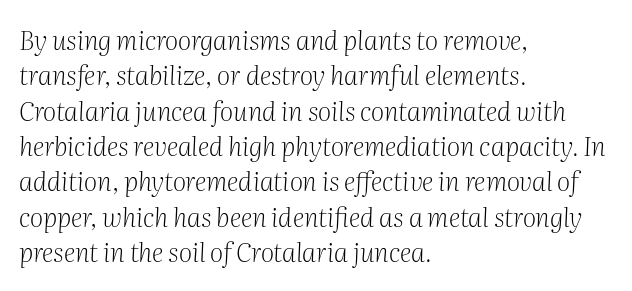
Q: Is the text bold? A: No.
Q: Is the text italic (slanted)? A: Yes, it leans right by about 2 degrees.
Q: Is the text underlined? A: No.
Q: How is the paragraph aligned? A: Left-aligned.
Q: Is the spacing between letters normal or unusually wide? A: Normal.
Q: Is the spacing between lines tight, normal or loose? A: Normal.
